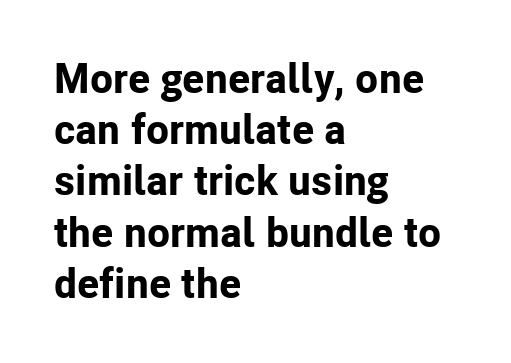
{"serif": "no", "italic": "no", "bold": "yes", "weight": "bold", "width": "normal", "stroke_contrast": "low", "x_height": "medium", "monospaced": "no", "underline": "no", "align": "left", "line_spacing_ratio": 1.22, "letter_spacing": "normal", "letter_spacing_em": 0.0, "glyph_px": 42}
